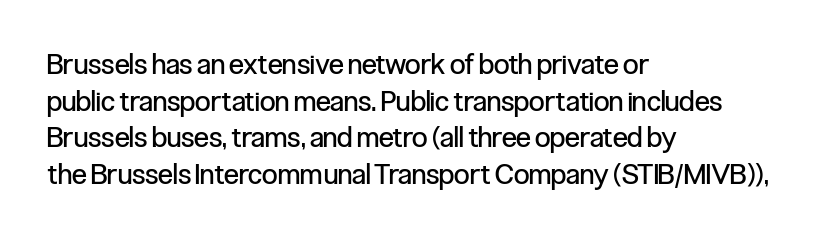
The image shows 28 px regular-weight, condensed sans-serif type, upright; set left-aligned, normal line spacing (1.31x), normal letter spacing, not underlined; low stroke contrast and a medium x-height.
